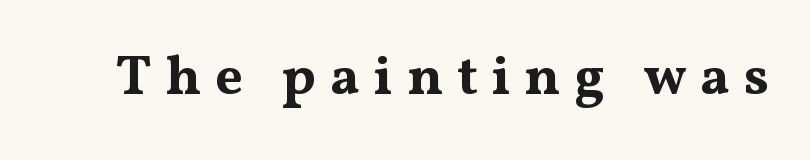
Q: Is the text bold? A: Yes.
Q: Is the text italic (slanted)? A: No, it is upright.
Q: Is the typeface a serif or a sans-serif typeface? A: Serif.
Q: Is the text underlined? A: No.
Q: Is the spacing between letters normal or unusually wide? A: Unusually wide.
Q: Width (condensed, normal, or wide)? A: Wide.
Q: Stroke contrast? A: Medium.
Q: x-height? A: Medium.
Q: Monospaced? A: No.
